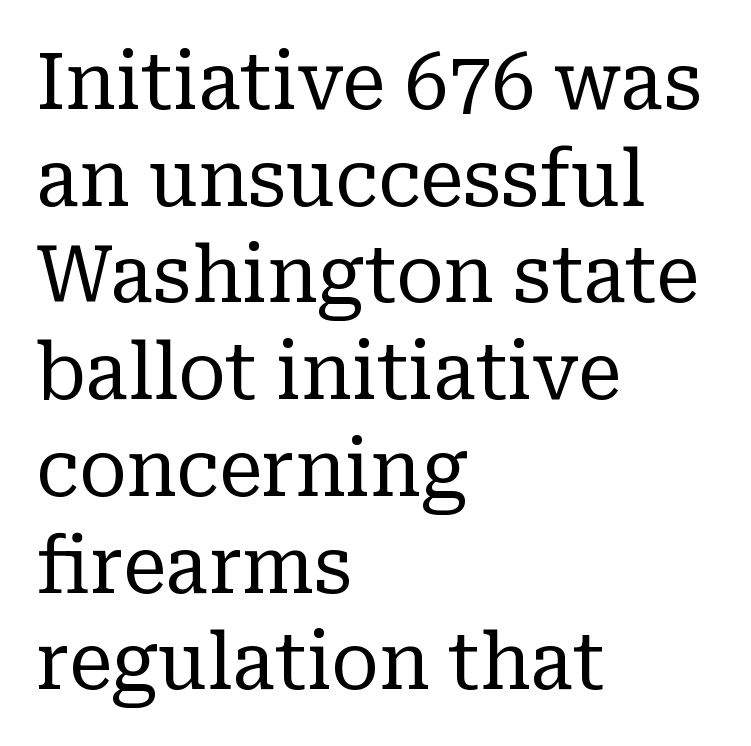
Unlike italic type, these characters show no tilt at all. This sample uses a serif face. Underlining? Definitely not there. Nobody touched the tracking dial on this one. Each letter keeps its own natural width here, so spacing adapts to shape. On a weight scale, this lands at 450 or below.
